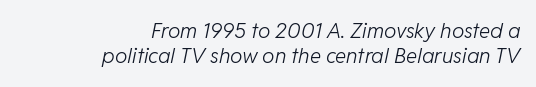
Q: Is the text bold? A: No.
Q: Is the text italic (slanted)? A: Yes, it leans right by about 11 degrees.
Q: Is the text underlined? A: No.
Q: How is the paragraph aligned? A: Right-aligned.
Q: Is the spacing between letters normal or unusually wide? A: Normal.
